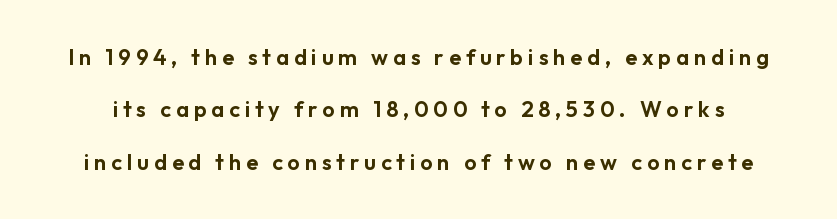
Q: Is the text italic (slanted)? A: No, it is upright.
Q: Is the text underlined? A: No.
Q: Is the spacing between letters normal or unusually wide? A: Unusually wide.
Q: Is the spacing between lines tight, normal or loose? A: Loose.
